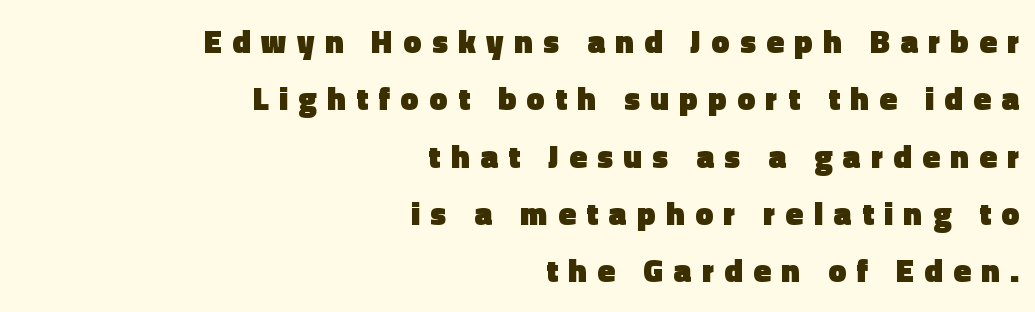
Nope, not italic — everything's standing straight. These lines are rendered in a variable-pitch font. These lines stack with their right ends in a neat column. The characters look thick and weighty, a clear bold. You can tell from the bare stems that sans-serif type was used.
